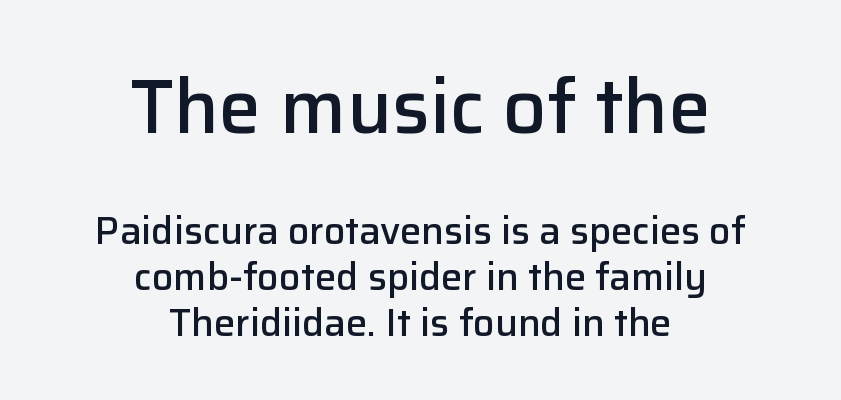
The rag falls on both sides of this text block equally. The face used here is proportionally spaced, like ordinary book or web type. Weight check: semibold — heavier than regular, not quite bold. The characters display no serif detailing; their extremities are plain.
